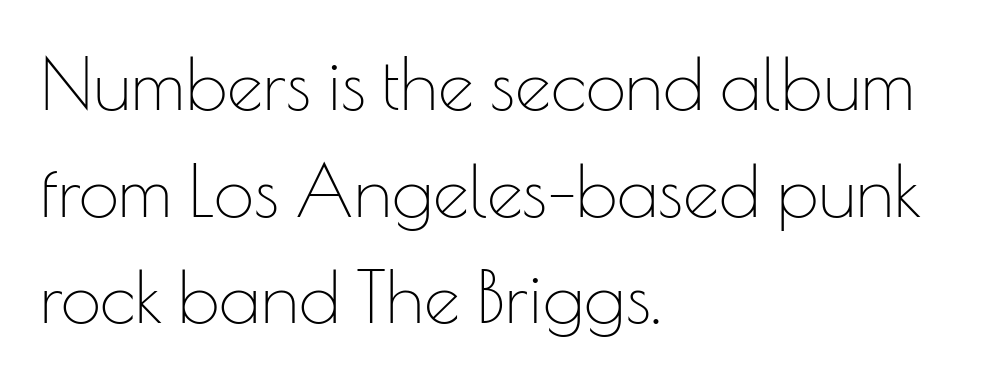
Q: Is the text bold? A: No.
Q: Is the text italic (slanted)? A: No, it is upright.
Q: Is the typeface a serif or a sans-serif typeface? A: Sans-serif.
Q: Is the text underlined? A: No.
Q: How is the paragraph aligned? A: Left-aligned.
Q: Is the spacing between letters normal or unusually wide? A: Normal.
Q: Is the spacing between lines tight, normal or loose? A: Normal.
Q: Width (condensed, normal, or wide)? A: Normal.
Q: Stroke contrast? A: Low.
Q: x-height? A: Small.
Q: Monospaced? A: No.
